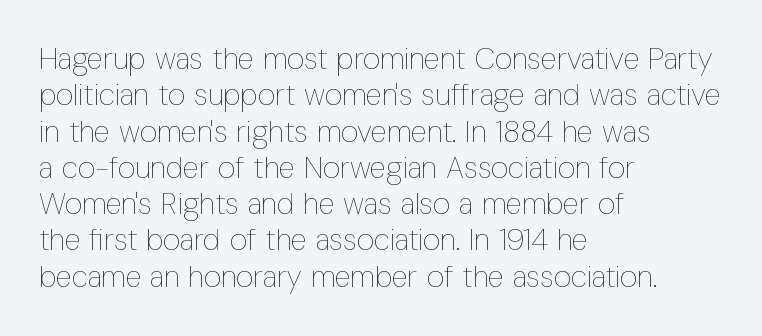
The image shows 30 px thin, condensed type, upright; set left-aligned, line spacing 1.21x, normal letter spacing, not underlined; low stroke contrast and a medium x-height.
